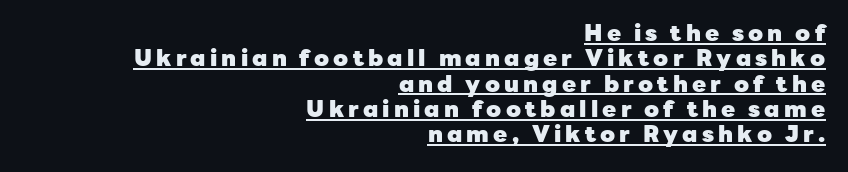
Does a line run under the words? Yes, clearly. Quick note: not italic, upright. The rendering uses a small line-height, squeezing the rows. The characters look thick and weighty, a clear bold. Teacher's note: observe the even right margin — that is flush-right alignment.
